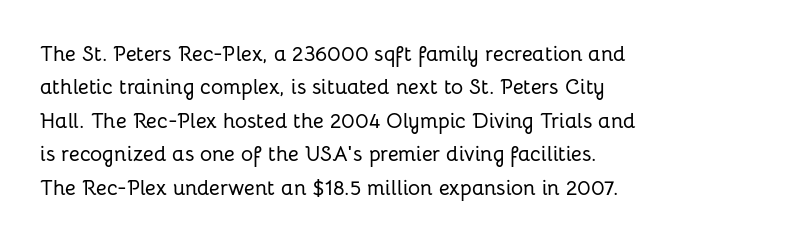
Nobody drew a line under any word here. A student would call this left alignment; a typographer would say flush left, rag right. Rendered with straight, roman letterforms. In terms of leading, this rendering sits right in the middle. Characters follow at the spacing the type designer built in.
